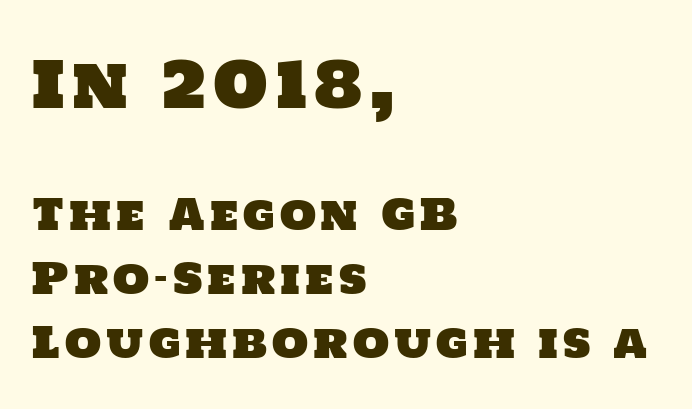
Q: Is the typeface a serif or a sans-serif typeface? A: Sans-serif.
Q: Is the text underlined? A: No.
Q: How is the paragraph aligned? A: Left-aligned.
Q: Is the spacing between lines tight, normal or loose? A: Normal.
Q: Which block of text is set in a larger size, the first (top) or the second (bottom)? A: The first (top) one.
Q: Width (condensed, normal, or wide)? A: Normal.
Q: Stroke contrast? A: Low.
Q: x-height? A: Large.
Q: Monospaced? A: No.
